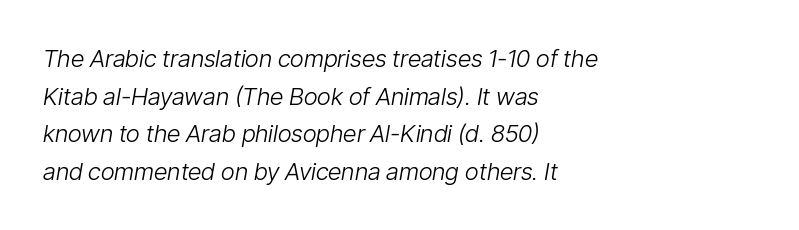
The image shows 24 px text type, italic (leaning right); set left-aligned, normal line spacing (1.57x), normal letter spacing, not underlined.
